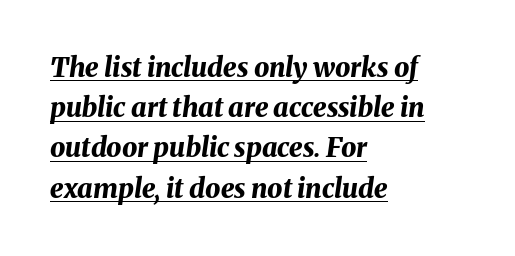
The font is running at its bold setting. Regarding leading, the lines here are spaced in the standard way. Italic: yes, the glyphs are oblique. The sample's only ornament is a line tracing under the words. Students, note that the glyphs here touch the page at normal intervals.
